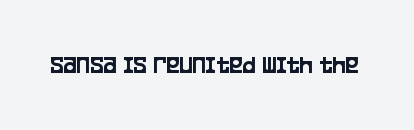
The image shows 25 px text type, upright; set normal letter spacing, not underlined.
